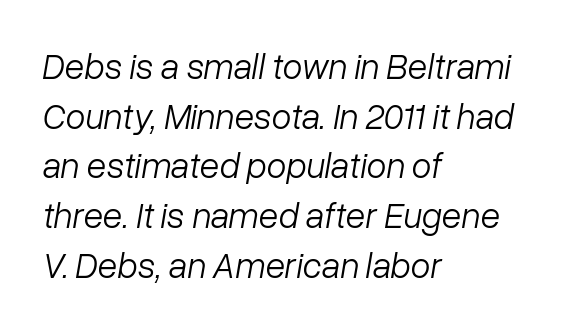
These lines were composed using italics. Students, note that the glyphs here touch the page at normal intervals. Type without underlining. Vertical stems look standard width or narrower in stroke.
